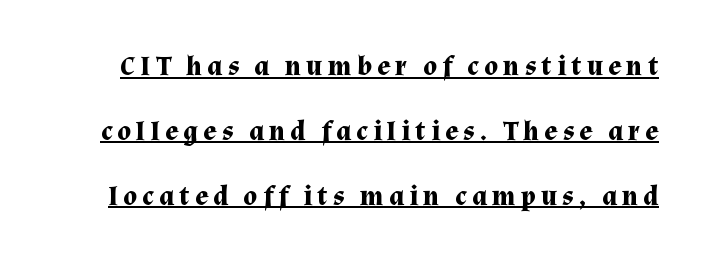
Students, observe: this is what heavily led, spacious text looks like. Tracking value appears strongly positive — letters spread wide. This is heavy type, rendered in bold. Ordinary non-slanted type is in use.
